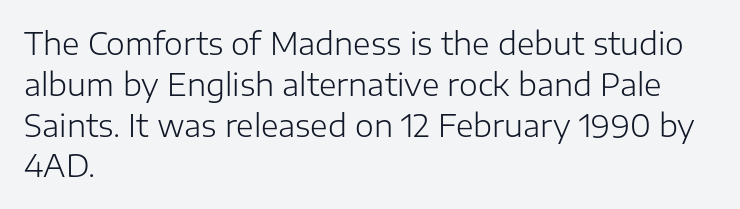
{"serif": "no", "italic": "no", "bold": "no", "weight": "light", "width": "normal", "stroke_contrast": "low", "x_height": "medium", "monospaced": "no", "underline": "no", "align": "left", "line_spacing": "normal", "line_spacing_ratio": 1.36, "letter_spacing": "normal", "letter_spacing_em": 0.0, "glyph_px": 30}
